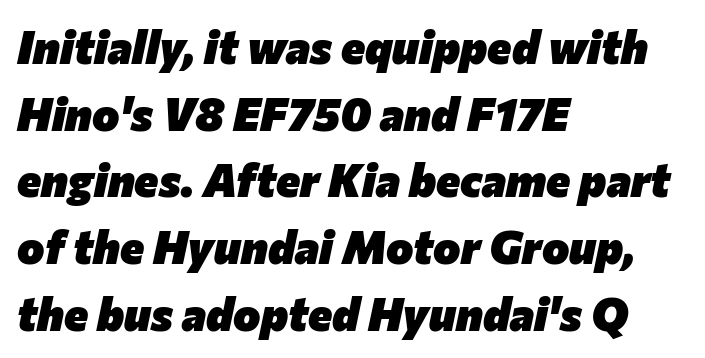
The image shows 46 px heavy type, italic (leaning right); set left-aligned, normal line spacing (1.45x), normal letter spacing, not underlined; low stroke contrast and a medium x-height.
